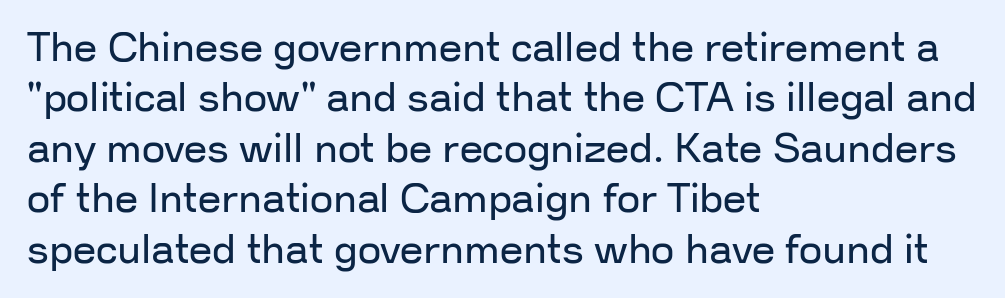
The image shows 41 px regular-weight sans-serif type, upright; set left-aligned, line spacing 1.23x, normal letter spacing, not underlined; low stroke contrast and a medium x-height.
